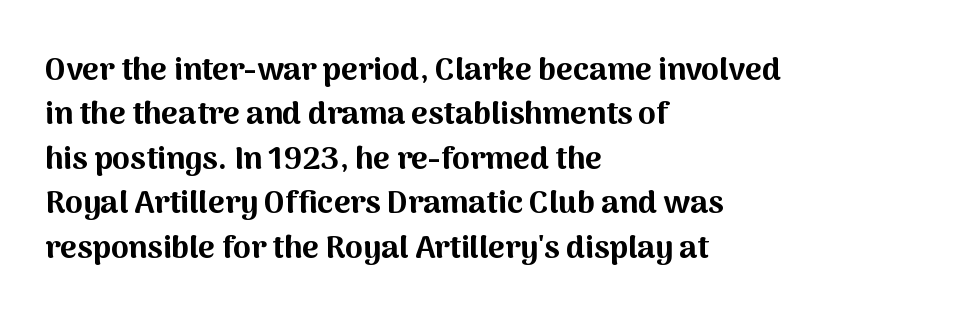
The image shows 32 px bold sans-serif type, upright; set left-aligned, normal line spacing (1.39x), normal letter spacing, not underlined; medium stroke contrast and a medium x-height.
